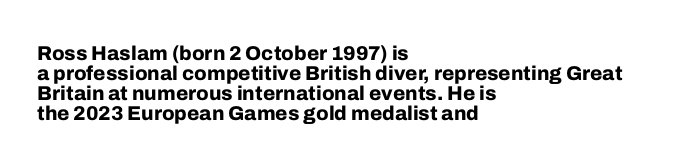
In terms of posture, this sample is upright. Standard letterfit; no display-style spreading of the glyphs. Stroke thickness is high; the sample reads as a true bold. Reading down the block, your eye returns to a fixed left position each line. The specimen omits any rule beneath the text block's lines. Cramped leading.
